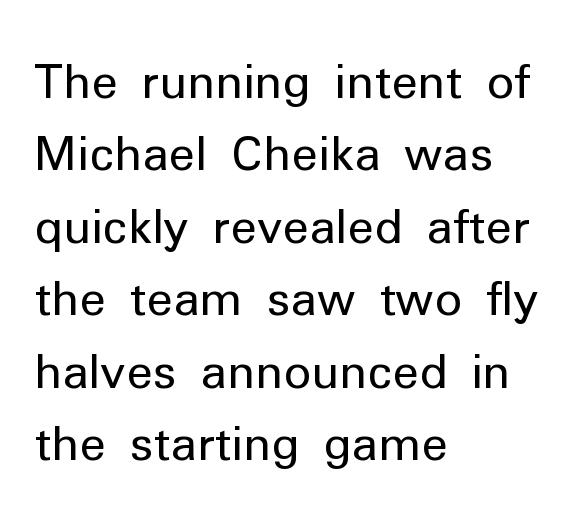
{"serif": "no", "italic": "no", "bold": "no", "weight": "regular", "width": "normal", "stroke_contrast": "low", "x_height": "medium", "monospaced": "no", "underline": "no", "align": "left", "line_spacing": "normal", "line_spacing_ratio": 1.54, "letter_spacing": "normal", "letter_spacing_em": 0.0, "glyph_px": 47}
